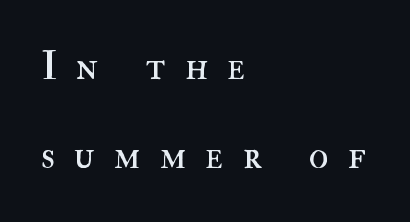
The image shows 40 px regular-weight type, upright; set left-aligned, loose line spacing (2.22x), unusually wide letter spacing (+0.48 em), not underlined; high stroke contrast and a small x-height.
